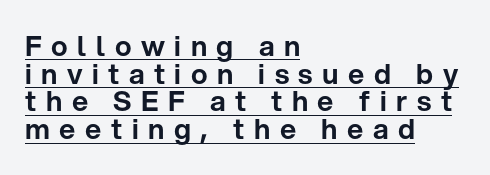
Posture: upright roman. Character widths vary here, with narrow letters taking less room than wide ones. The setting favours the left margin, as ordinary paragraphs usually do. Closely set lines give the paragraph a compact silhouette.
